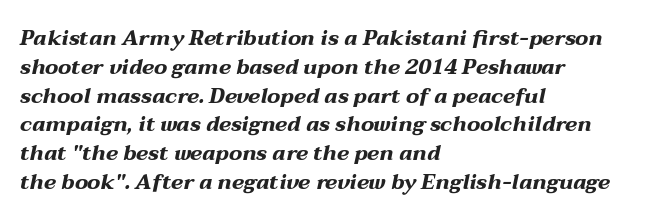
{"italic": "yes", "lean": "right", "slant_degrees": 12, "bold": "yes", "underline": "no", "align": "left", "line_spacing": "normal", "line_spacing_ratio": 1.37, "letter_spacing": "normal", "letter_spacing_em": 0.0, "glyph_px": 21}
